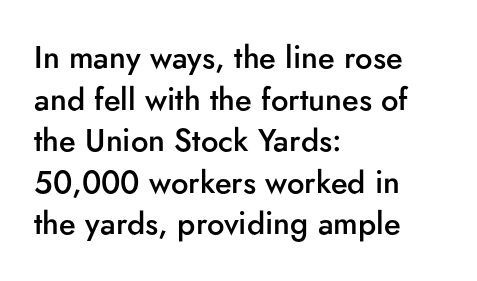
{"serif": "no", "italic": "no", "bold": "semi", "weight": "semibold", "width": "normal", "stroke_contrast": "low", "x_height": "small", "monospaced": "no", "underline": "no", "align": "left", "line_spacing": "normal", "line_spacing_ratio": 1.34, "letter_spacing": "normal", "letter_spacing_em": 0.0, "glyph_px": 31}
